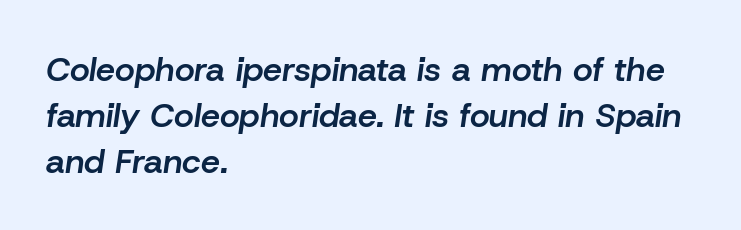
These lines stack with their left ends in a neat column. This is moderately heavy type, rendered in semibold. The axis of the letterforms is tilted away from vertical. Think of a printed novel: that variable character pitch is what you see here. The space beneath each line is pristine and unruled. These lines keep a tight, regular rhythm from letter to letter.
